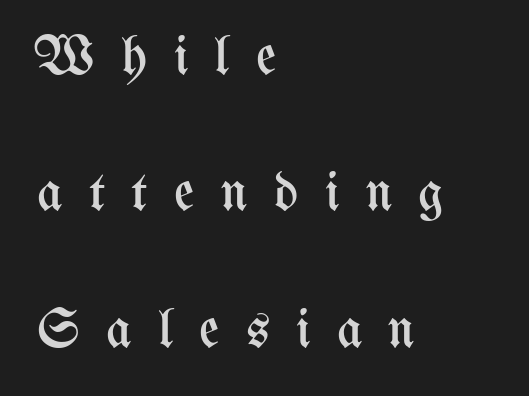
Q: Is the text bold? A: No.
Q: Is the text italic (slanted)? A: No, it is upright.
Q: Is the text underlined? A: No.
Q: How is the paragraph aligned? A: Left-aligned.
Q: Is the spacing between letters normal or unusually wide? A: Unusually wide.
Q: Is the spacing between lines tight, normal or loose? A: Loose.
Q: Width (condensed, normal, or wide)? A: Condensed.
Q: Stroke contrast? A: Medium.
Q: x-height? A: Medium.
Q: Monospaced? A: No.
